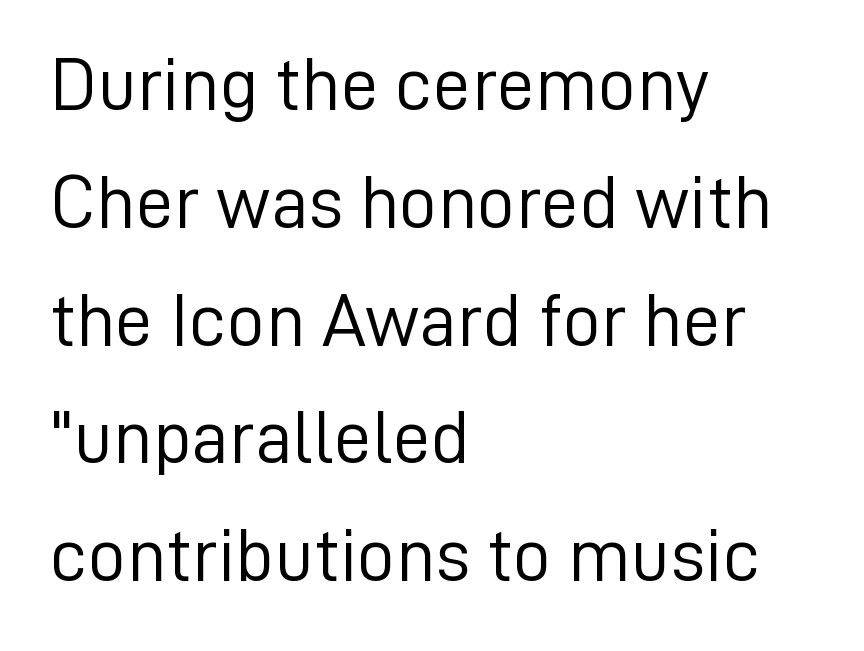
{"serif": "no", "italic": "no", "bold": "no", "weight": "light", "width": "normal", "stroke_contrast": "low", "x_height": "medium", "monospaced": "no", "underline": "no", "align": "left", "line_spacing": "normal", "line_spacing_ratio": 1.55, "letter_spacing": "normal", "letter_spacing_em": 0.0, "glyph_px": 76}
